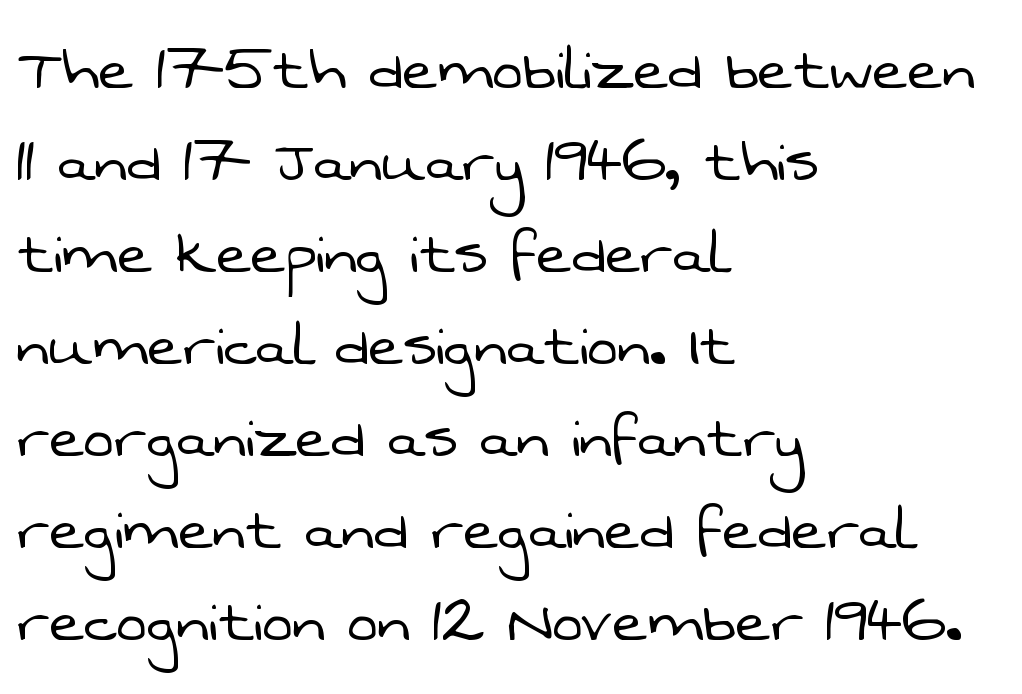
The image shows 73 px light sans-serif type; set left-aligned, normal line spacing (1.26x), normal letter spacing, not underlined; low stroke contrast and a medium x-height.
